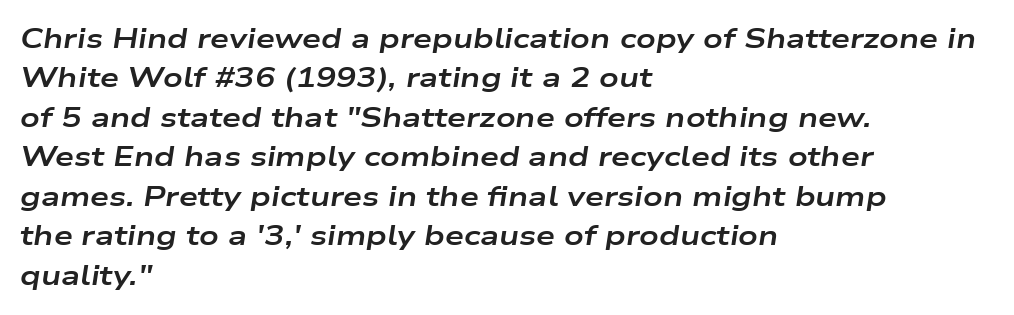
Bold? Absolutely — the strokes are thick and heavy. Posture: slanted. Rows of type keep a routine distance in the vertical direction. The passage is arranged the way most books set body copy — flush left. This rendering leaves character spacing at its baseline value. No word sits above an underline.
